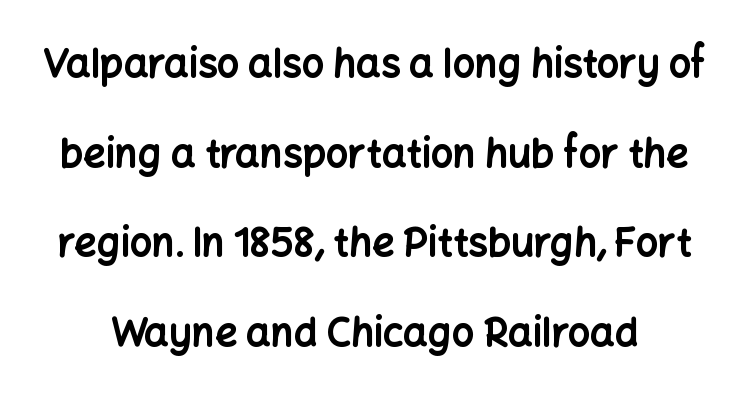
Letterform terminals end flat and unadorned throughout the passage. Notice how thick the strokes are: this is what a full bold looks like. The space between consecutive lines is lavish. The foot of each line stays bare and open. A typesetter would call this proportional, since set widths differ per character.
